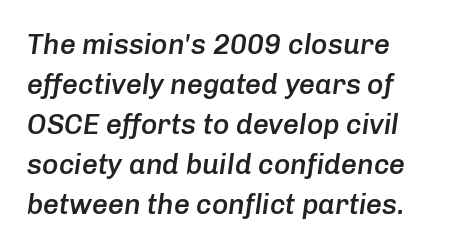
Q: Is the text bold? A: Semi-bold.
Q: Is the text italic (slanted)? A: Yes, it leans right by about 8 degrees.
Q: Is the text underlined? A: No.
Q: How is the paragraph aligned? A: Left-aligned.
Q: Is the spacing between letters normal or unusually wide? A: Normal.
Q: Is the spacing between lines tight, normal or loose? A: Normal.
Q: Width (condensed, normal, or wide)? A: Normal.
Q: Stroke contrast? A: Low.
Q: x-height? A: Medium.
Q: Monospaced? A: No.
